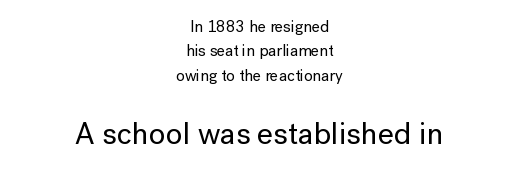
Of the two passages, the one underneath uses the larger point size. The specimen omits any rule beneath the text block's lines. Honestly, the letter spacing is just normal — you wouldn't notice it. Typographically, this falls in the sans-serif category.
